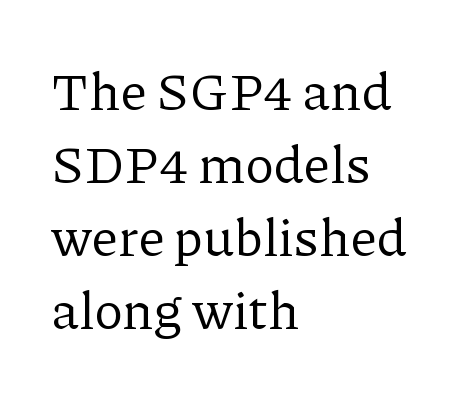
Q: Is the text bold? A: No.
Q: Is the text italic (slanted)? A: No, it is upright.
Q: Is the typeface a serif or a sans-serif typeface? A: Serif.
Q: Is the text underlined? A: No.
Q: How is the paragraph aligned? A: Left-aligned.
Q: Is the spacing between letters normal or unusually wide? A: Normal.
Q: Is the spacing between lines tight, normal or loose? A: Normal.
Q: Width (condensed, normal, or wide)? A: Normal.
Q: Stroke contrast? A: Low.
Q: x-height? A: Medium.
Q: Monospaced? A: No.
